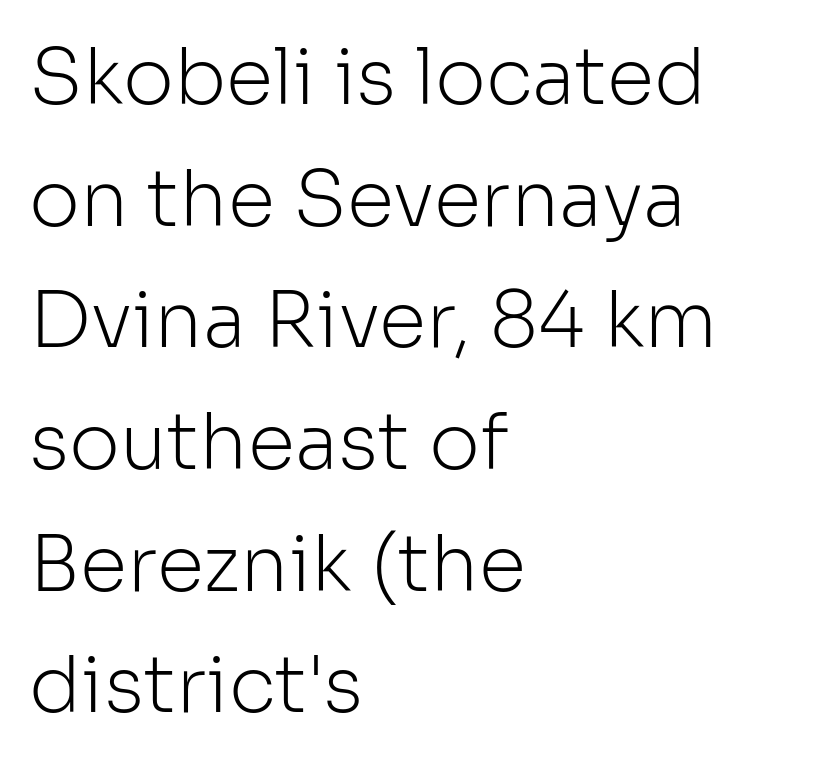
Q: Is the text bold? A: No.
Q: Is the text italic (slanted)? A: No, it is upright.
Q: Is the typeface a serif or a sans-serif typeface? A: Sans-serif.
Q: Is the text underlined? A: No.
Q: How is the paragraph aligned? A: Left-aligned.
Q: Is the spacing between letters normal or unusually wide? A: Normal.
Q: Is the spacing between lines tight, normal or loose? A: Normal.
Q: Width (condensed, normal, or wide)? A: Normal.
Q: Stroke contrast? A: Low.
Q: x-height? A: Medium.
Q: Monospaced? A: No.
